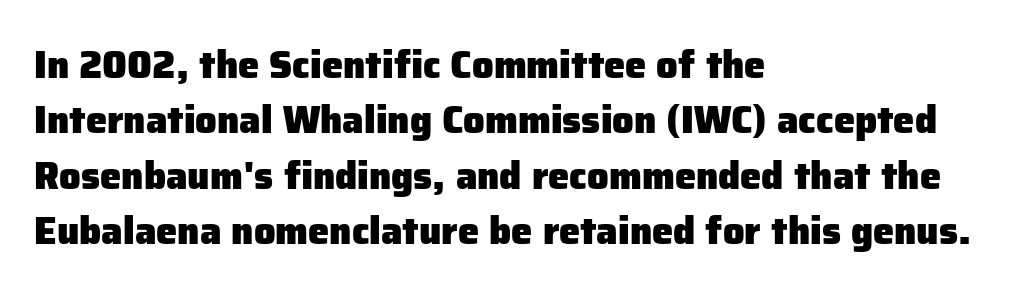
The image shows 38 px heavy sans-serif type, upright; set left-aligned, normal line spacing (1.46x), normal letter spacing, not underlined; low stroke contrast and a medium x-height.
